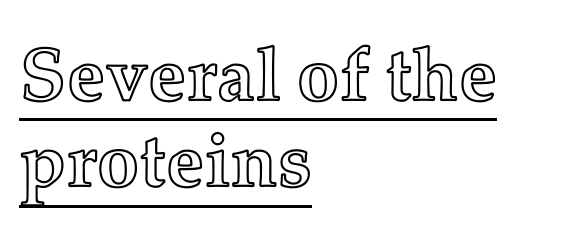
The image shows 75 px text type, upright; set left-aligned, tight line spacing (1.15x), normal letter spacing, underlined; a medium x-height.
